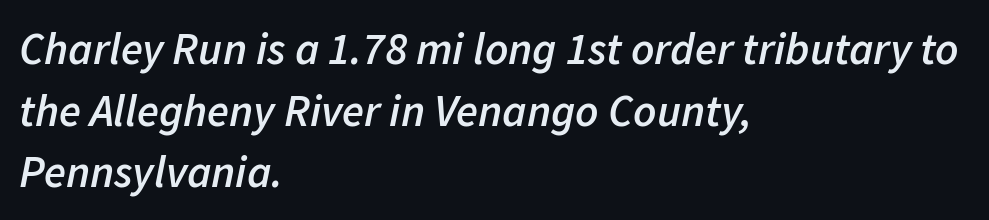
The specimen omits any rule beneath the text block's lines. Characters are canted at an angle relative to the baseline's perpendicular. Is the block centered? No — it sits flush against the left margin. Horizontal bands of white between lines are of average thickness.
